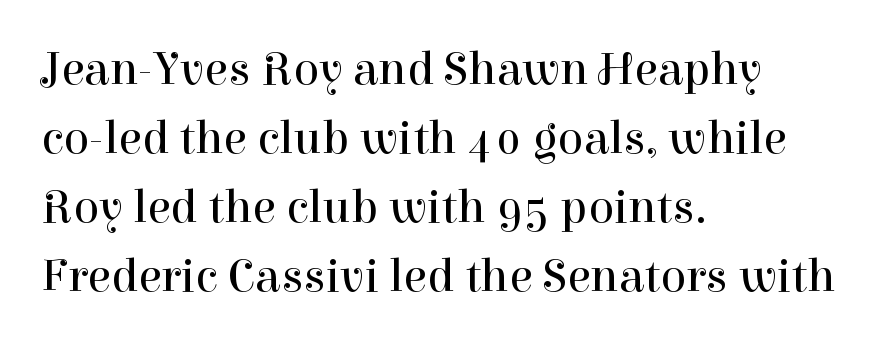
{"serif": "yes", "italic": "no", "bold": "no", "weight": "regular", "width": "normal", "stroke_contrast": "high", "x_height": "medium", "monospaced": "no", "underline": "no", "align": "left", "line_spacing": "normal", "line_spacing_ratio": 1.44, "letter_spacing": "normal", "letter_spacing_em": 0.0, "glyph_px": 48}
